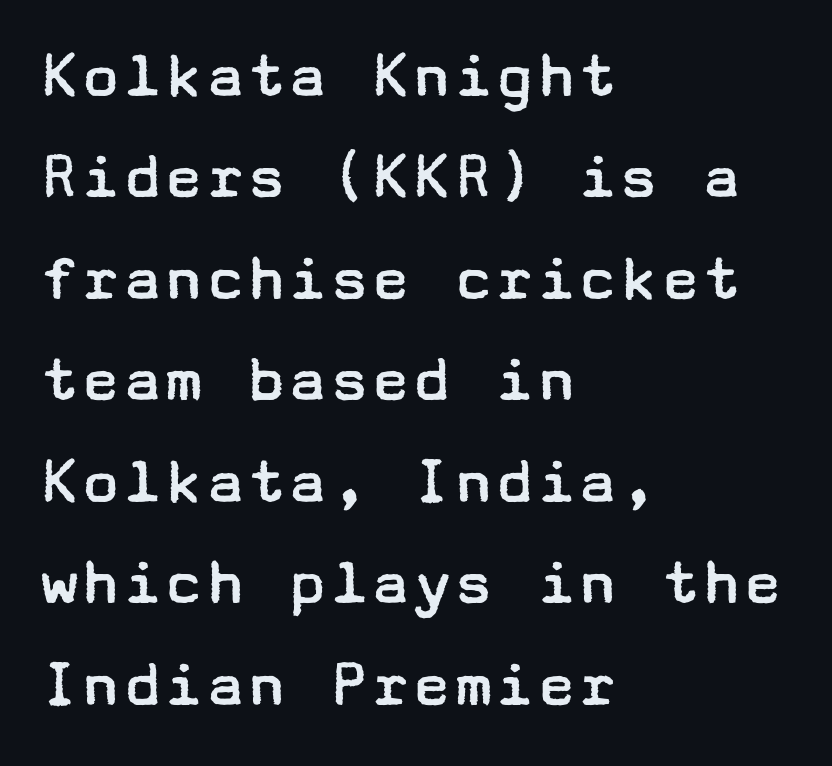
Q: Is the text bold? A: No.
Q: Is the text italic (slanted)? A: No, it is upright.
Q: Is the typeface a serif or a sans-serif typeface? A: Sans-serif.
Q: Is the text underlined? A: No.
Q: How is the paragraph aligned? A: Left-aligned.
Q: Is the spacing between letters normal or unusually wide? A: Normal.
Q: Is the spacing between lines tight, normal or loose? A: Normal.
Q: Width (condensed, normal, or wide)? A: Wide.
Q: Stroke contrast? A: Low.
Q: x-height? A: Medium.
